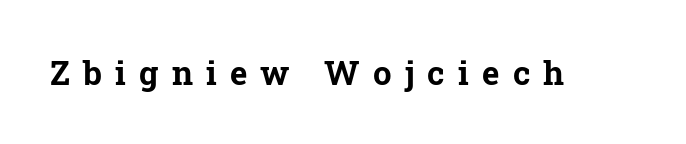
The image shows 33 px bold serif type, upright; set unusually wide letter spacing (+0.4 em), not underlined; low stroke contrast and a medium x-height.
